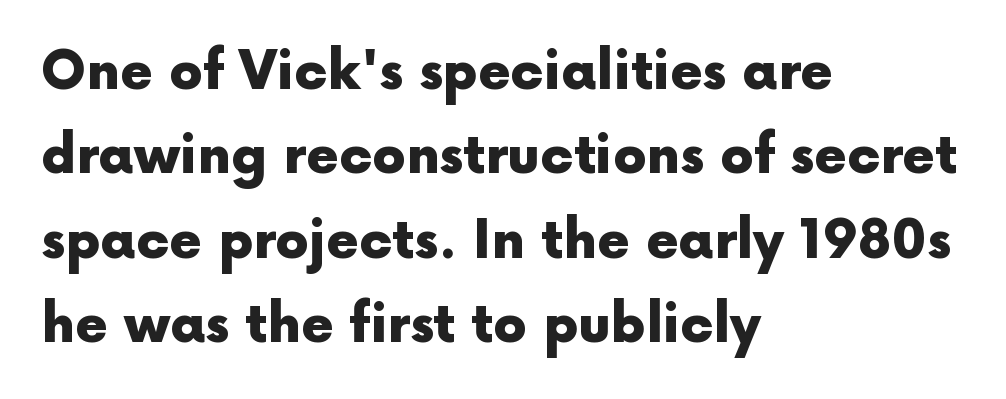
The image shows 53 px heavy sans-serif type, upright; set left-aligned, normal line spacing (1.59x), normal letter spacing, not underlined; a medium x-height.
